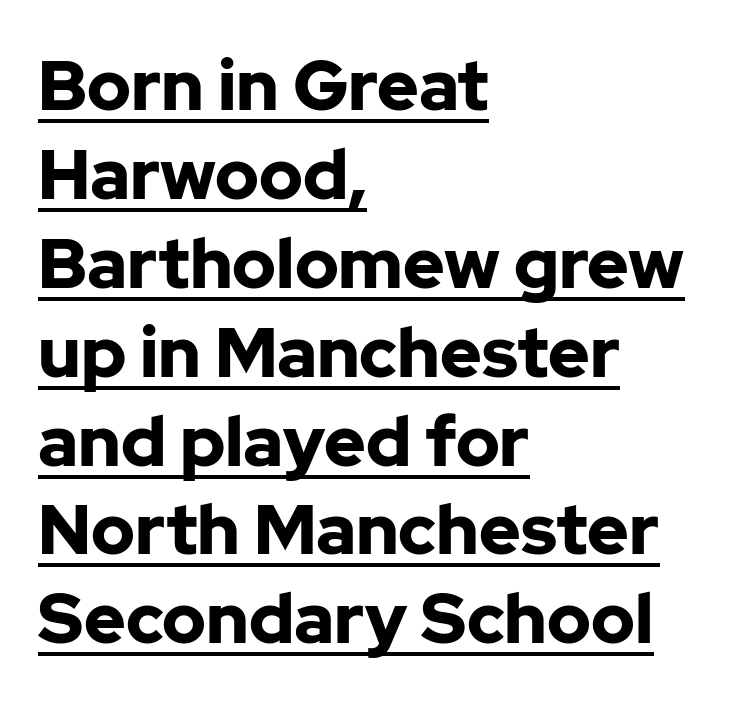
Casual observation: everything's shoved over to the left. This rendering employs a face without finishing strokes, i.e., a sans-serif. Evenly set lines give the paragraph a standard silhouette. Glance below the letters and you will spot a drawn line.
